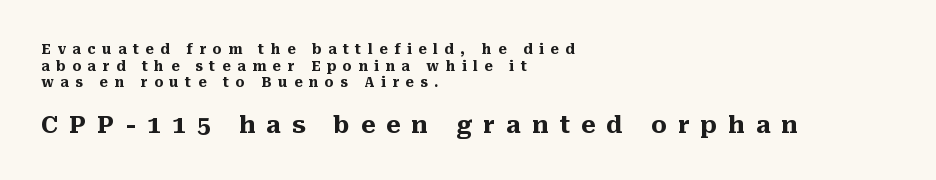
The characters look thick and weighty, a clear bold. Anything drawn beneath the words? Only blank space. The block sitting lower on the canvas is the one with enlarged characters. Horizontal alignment here is leftward, the default for most running prose. The passage shown has open, widely tracked lettering throughout.
